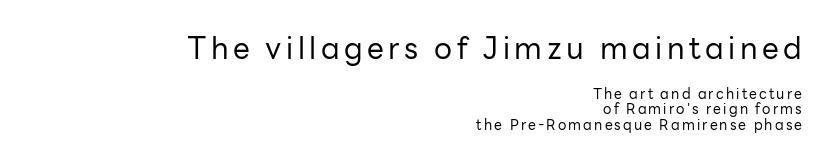
These lines huddle together more closely than default settings would place them. This reads as an unemphasized weight, regular at the heaviest. The space beneath each line is pristine and unruled. Style check: upright. Regarding serifs, this sample does without them. Looks like regular typesetting: each glyph gets only the width it needs.
